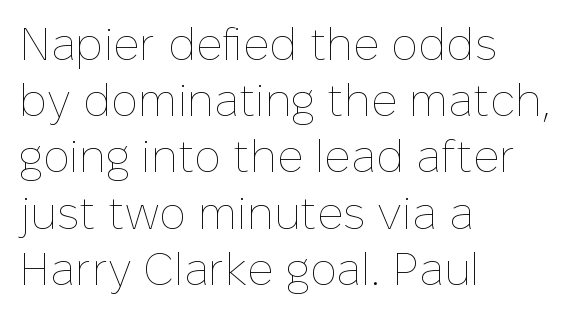
Alignment: flush left. Is this a fixed-width face? No — the glyphs have proportional, varying widths. Does the leading feel generous? No, just average. These lines keep a tight, regular rhythm from letter to letter. Posture: upright roman.
